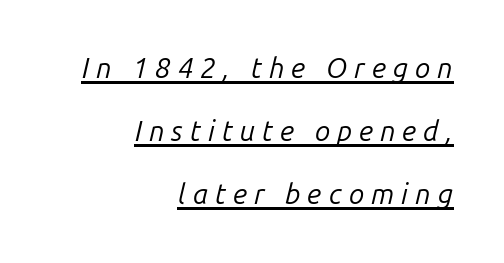
{"italic": "yes", "lean": "right", "slant_degrees": 14, "bold": "no", "weight": "regular", "width": "normal", "stroke_contrast": "low", "x_height": "medium", "monospaced": "no", "underline": "yes", "align": "right", "line_spacing": "loose", "line_spacing_ratio": 2.25, "letter_spacing": "wide", "letter_spacing_em": 0.25, "glyph_px": 28}
